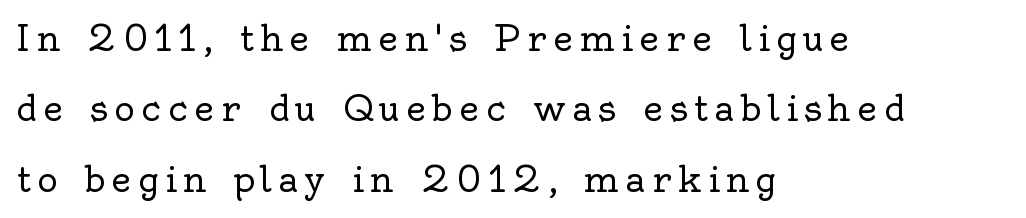
Character widths vary here, with narrow letters taking less room than wide ones. The letters look calm and open, with moderate or lighter stems. Classification — serif. Bare-footed words on every line. The letters stand upright; this is a roman face. The line-height multiplier appears high, well above default.
